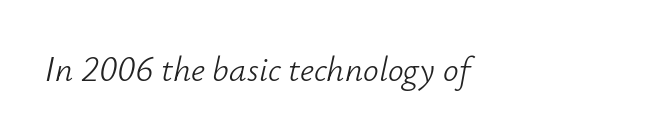
{"italic": "yes", "lean": "right", "slant_degrees": 12, "bold": "no", "weight": "light", "width": "normal", "stroke_contrast": "low", "x_height": "small", "monospaced": "no", "underline": "no", "letter_spacing": "normal", "letter_spacing_em": 0.0, "glyph_px": 35}
